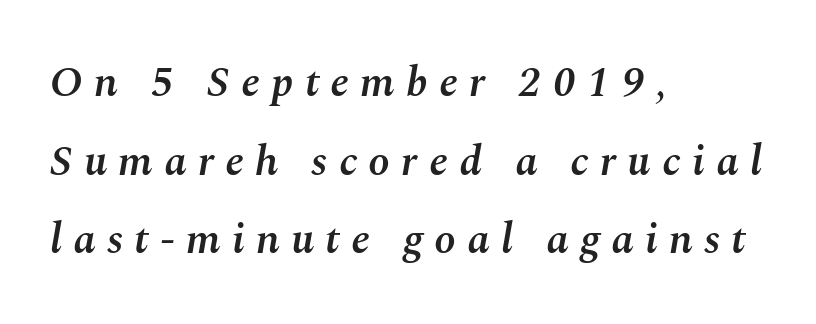
There is plenty of visible air inserted between adjacent glyphs. Think of a printed novel: that variable character pitch is what you see here. Each glyph is drawn with semibold strokes, heavier than normal yet not fully bold. Rule under the text: the space is simply empty.
